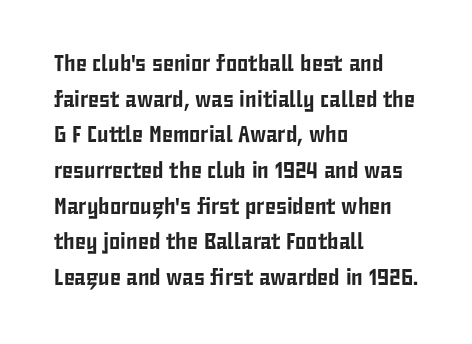
Every row of glyphs begins at an identical x-position on the left. The passage shown has conventional tracking throughout. A typesetter would mark this as roman, not italic. Letters rest on an invisible, unmarked baseline. In terms of leading, this rendering sits right in the middle.
